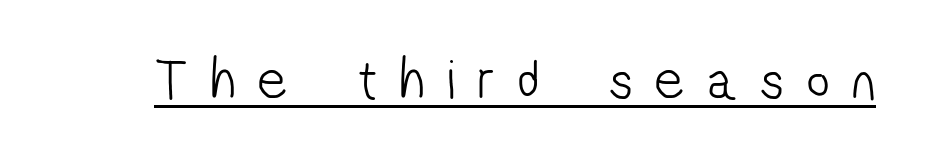
This sample has the flowing, uneven cadence of proportional lettering. Someone cranked the tracking dial way up on this one. This sample carries an underscore along the baseline area. Weight class: somewhere from thin through regular. Are there feet on the stems? There aren't — it's a sans.
